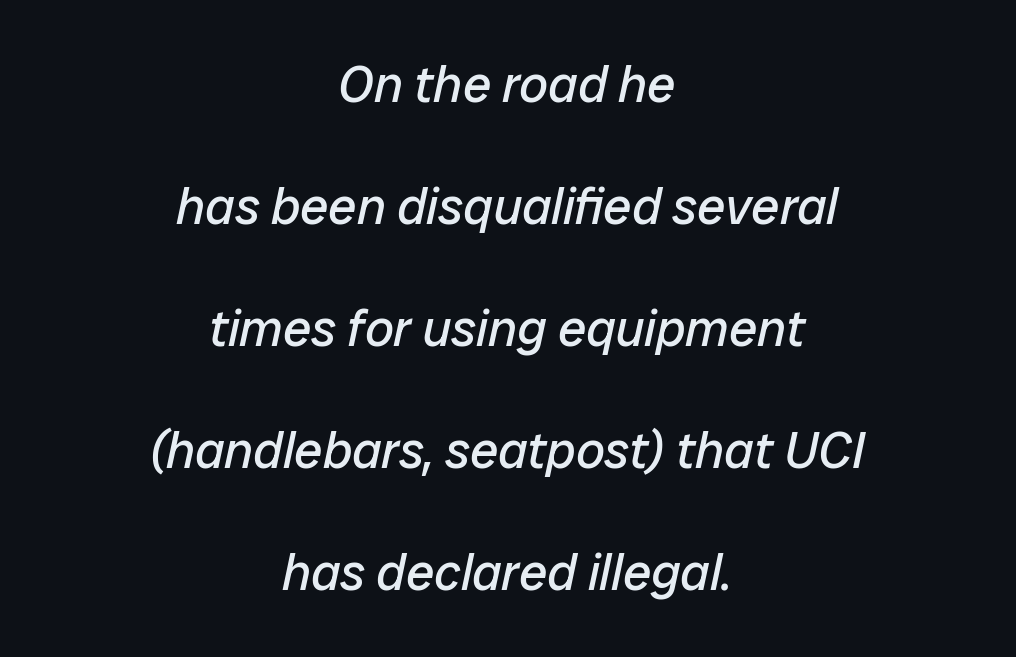
{"italic": "yes", "lean": "right", "slant_degrees": 12, "bold": "no", "weight": "regular", "width": "normal", "stroke_contrast": "low", "x_height": "medium", "monospaced": "no", "underline": "no", "align": "center", "line_spacing": "loose", "line_spacing_ratio": 2.39, "letter_spacing": "normal", "letter_spacing_em": 0.0, "glyph_px": 51}
